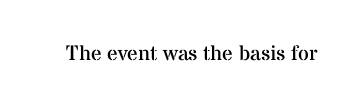
{"italic": "no", "bold": "no", "underline": "no", "letter_spacing": "normal", "letter_spacing_em": 0.0, "glyph_px": 21}
